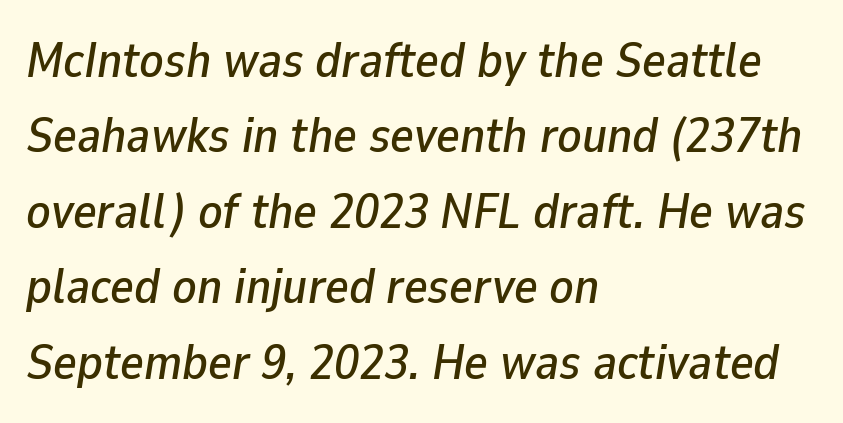
Words float on clear page, feet unadorned. Compared with a centered layout, this one pins lines to the left instead. A typesetter would call this proportional, since set widths differ per character. If you drew a line through each stem, it would be angled. Default kerning and tracking; the words read as compact shapes. A typesetter would call this leading conventional body-copy spacing.
